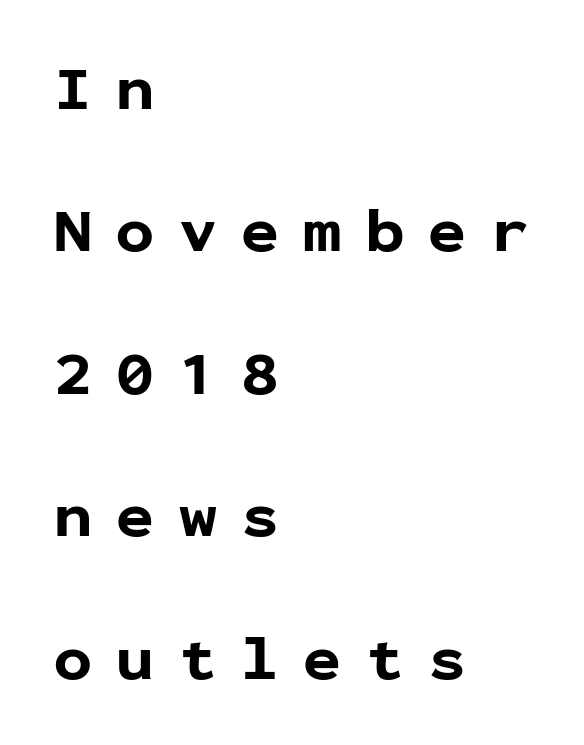
Q: Is the text bold? A: Yes.
Q: Is the text italic (slanted)? A: No, it is upright.
Q: Is the typeface a serif or a sans-serif typeface? A: Sans-serif.
Q: Is the text underlined? A: No.
Q: How is the paragraph aligned? A: Left-aligned.
Q: Is the spacing between letters normal or unusually wide? A: Unusually wide.
Q: Is the spacing between lines tight, normal or loose? A: Loose.
Q: Width (condensed, normal, or wide)? A: Normal.
Q: Stroke contrast? A: Low.
Q: x-height? A: Medium.
Q: Monospaced? A: Yes.
